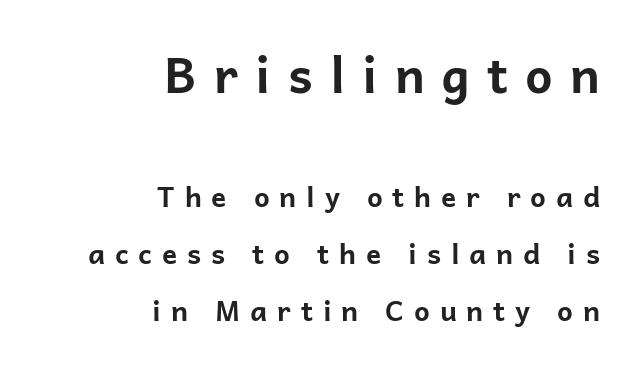
The image shows 49 px bold sans-serif type, upright; set right-aligned, loose line spacing (2.04x), unusually wide letter spacing (+0.35 em), not underlined; the first (top) block is 1.75x larger; low stroke contrast and a medium x-height.
